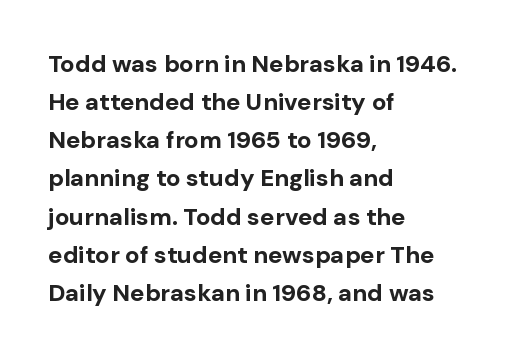
Any mark beneath the type? The region is blank. The letters stand upright; this is a roman face. The type is set solid horizontally, with unmodified tracking. Which margin do the lines hug? The left one — the right edge is uneven. The rendering uses a bold face; every stroke is thick and dark.
